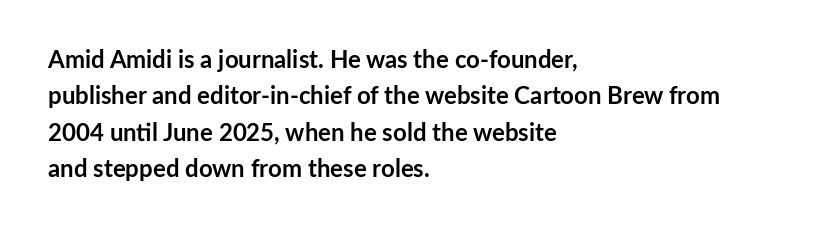
The image shows 24 px bold type, upright; set left-aligned, normal line spacing (1.52x), normal letter spacing, not underlined.
